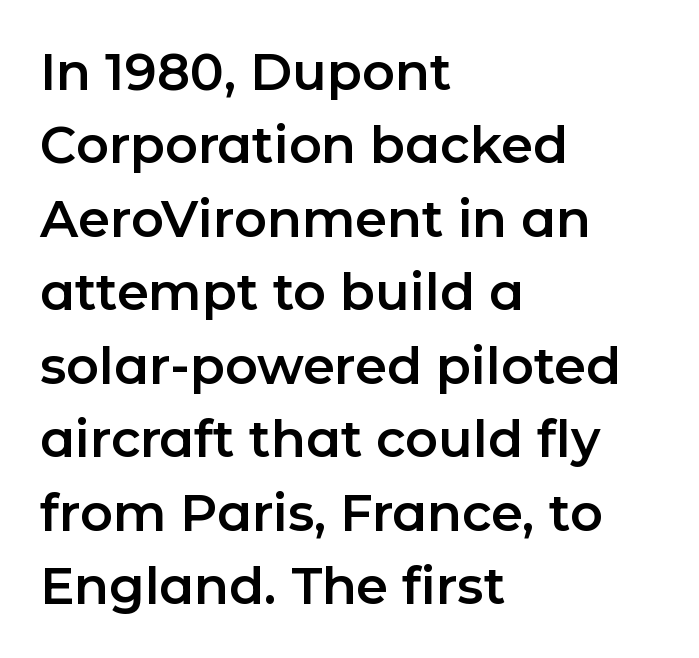
The image shows 51 px sans-serif type, upright; set left-aligned, normal line spacing (1.44x), normal letter spacing, not underlined; low stroke contrast and a medium x-height.
